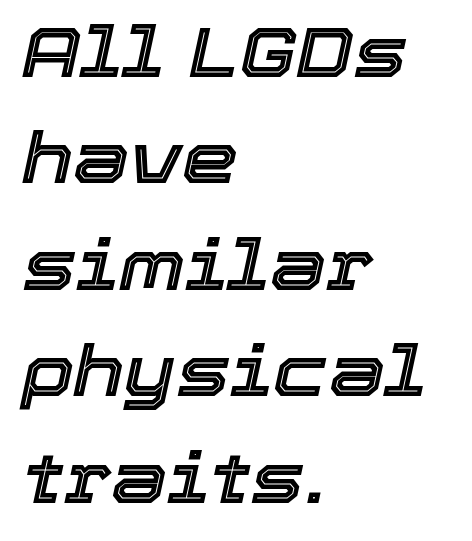
The image shows 71 px text type, italic (leaning right); set left-aligned, normal line spacing (1.5x), normal letter spacing, not underlined; a medium x-height.
